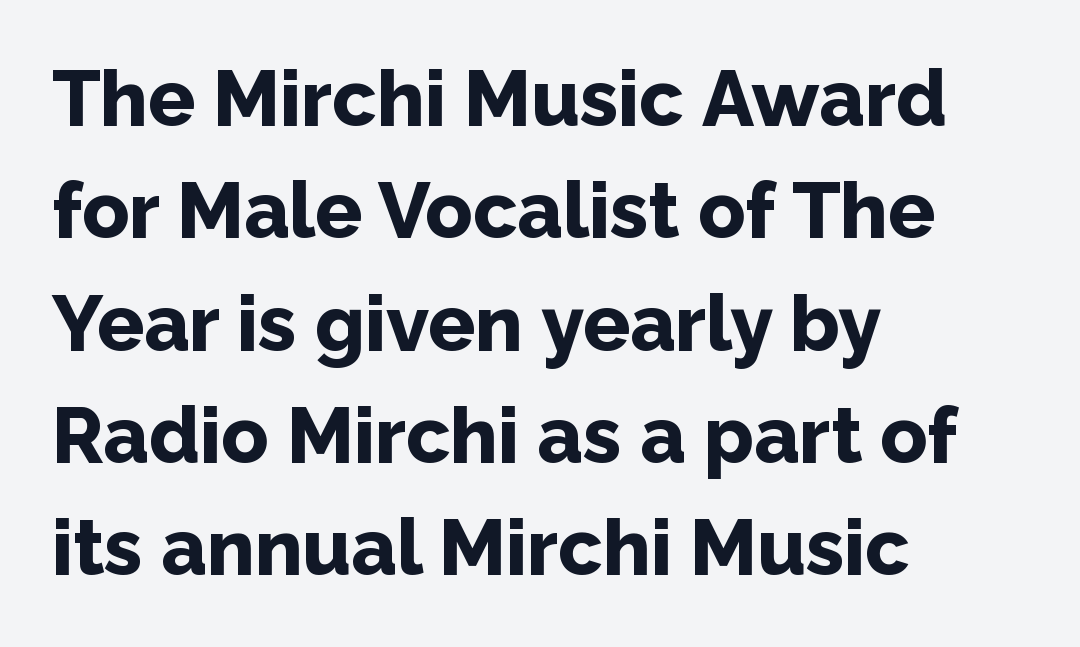
Serifs: no, the terminals of the letterforms are clean. Quick note: interline space is typical. Character widths vary here, with narrow letters taking less room than wide ones. This sample is left-justified, so line endings fall wherever the words run out. How heavy is the stroke? Heavy — this is a bold.
